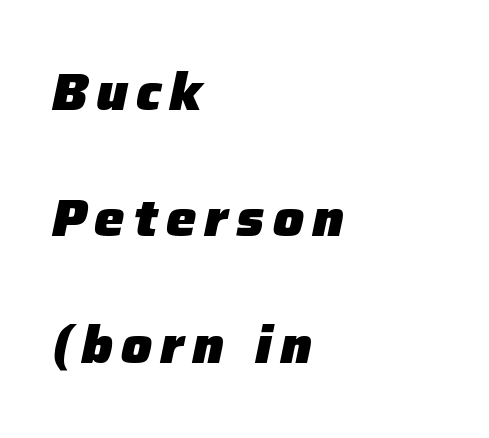
{"italic": "yes", "lean": "right", "slant_degrees": 12, "bold": "yes", "weight": "heavy", "width": "normal", "stroke_contrast": "low", "x_height": "medium", "monospaced": "no", "underline": "no", "align": "left", "line_spacing": "loose", "line_spacing_ratio": 2.48, "glyph_px": 51}
